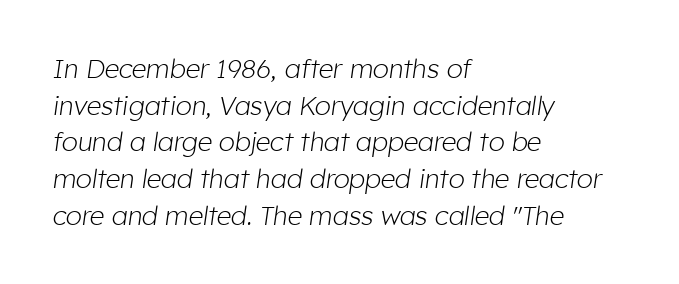
{"italic": "yes", "lean": "right", "slant_degrees": 8, "bold": "no", "underline": "no", "align": "left", "line_spacing": "normal", "line_spacing_ratio": 1.41, "letter_spacing": "normal", "letter_spacing_em": 0.0, "glyph_px": 26}
